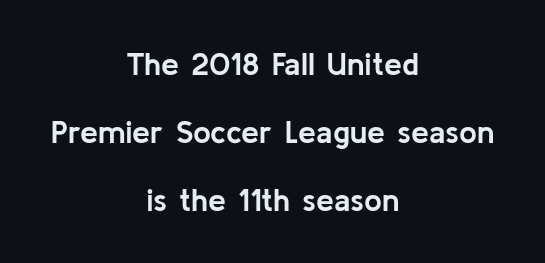
Bold? Absolutely — the strokes are thick and heavy. The rendering uses a large line-height, opening up the rows. The strip under each line holds only bare page. The face used here is proportionally spaced, like ordinary book or web type. The typography opts for an upright posture over an oblique one.
